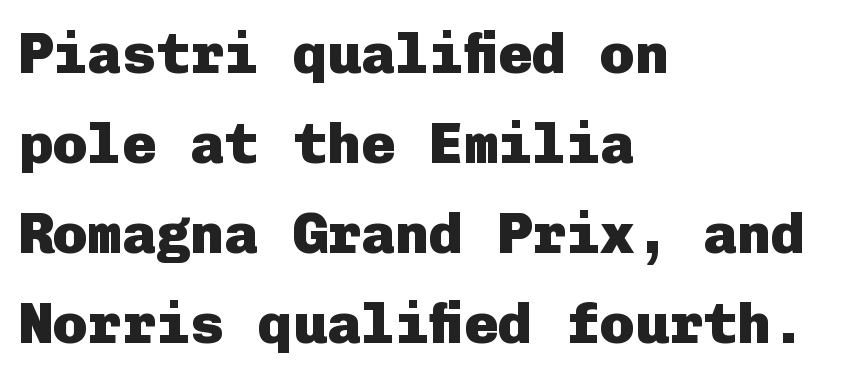
The typeface chosen for these lines omits serifs. Does the copy run flush right? No — it runs flush left. Weight: bold. Default kerning and tracking; the words read as compact shapes. Honestly, there is no underline to notice here at all. Honestly, the row spacing looks completely unremarkable.
